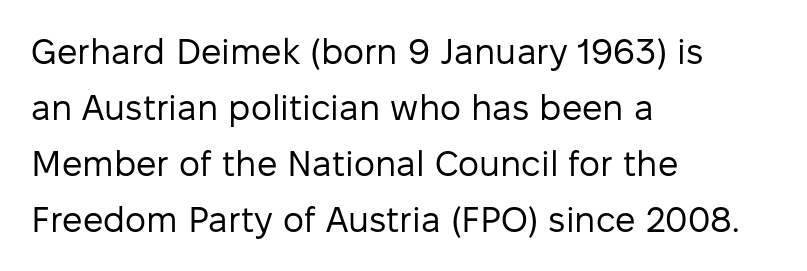
The image shows 36 px regular-weight sans-serif type, upright; set left-aligned, normal line spacing (1.56x), normal letter spacing, not underlined; low stroke contrast and a medium x-height.
